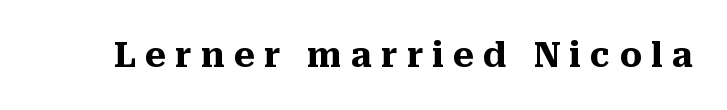
{"serif": "yes", "italic": "no", "bold": "yes", "weight": "heavy", "width": "normal", "stroke_contrast": "medium", "x_height": "medium", "monospaced": "no", "underline": "no", "letter_spacing": "wide", "letter_spacing_em": 0.26, "glyph_px": 35}
